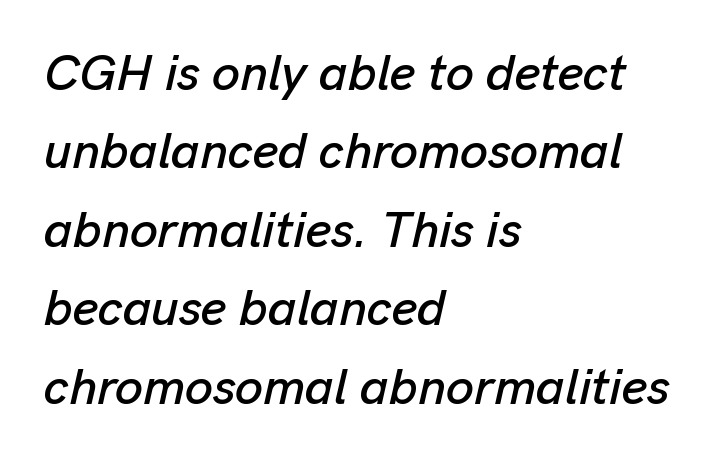
{"italic": "yes", "lean": "right", "slant_degrees": 13, "width": "normal", "stroke_contrast": "low", "x_height": "medium", "monospaced": "no", "underline": "no", "align": "left", "line_spacing": "normal", "line_spacing_ratio": 1.57, "letter_spacing": "normal", "letter_spacing_em": 0.0, "glyph_px": 50}
